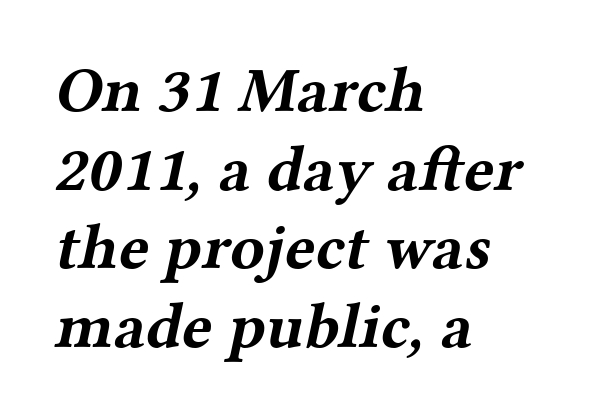
Thick stems and heavy bowls — unmistakably bold. The face used here is proportionally spaced, like ordinary book or web type. Is the block centered? No — it sits flush against the left margin. Observe the ordinary spacing: letters are neighbours, not strangers. Only glyphs here, with clear space below each row.
